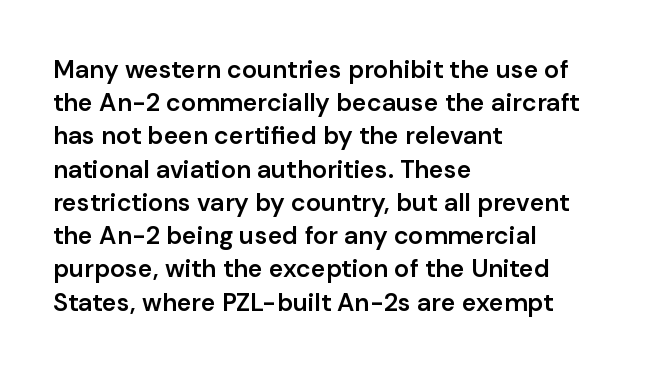
The image shows 25 px text type, upright; set left-aligned, normal line spacing (1.33x), normal letter spacing, not underlined.
